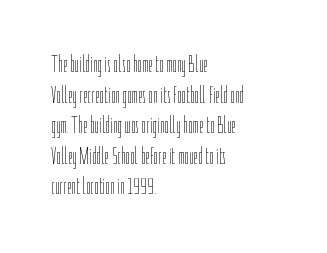
Q: Is the text bold? A: No.
Q: Is the text italic (slanted)? A: No, it is upright.
Q: Is the text underlined? A: No.
Q: How is the paragraph aligned? A: Left-aligned.
Q: Is the spacing between letters normal or unusually wide? A: Normal.
Q: Is the spacing between lines tight, normal or loose? A: Normal.
